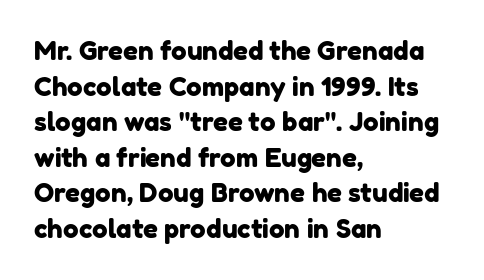
{"underline": "no", "align": "left", "line_spacing": "normal", "line_spacing_ratio": 1.37, "letter_spacing": "normal", "letter_spacing_em": 0.0, "glyph_px": 26}
